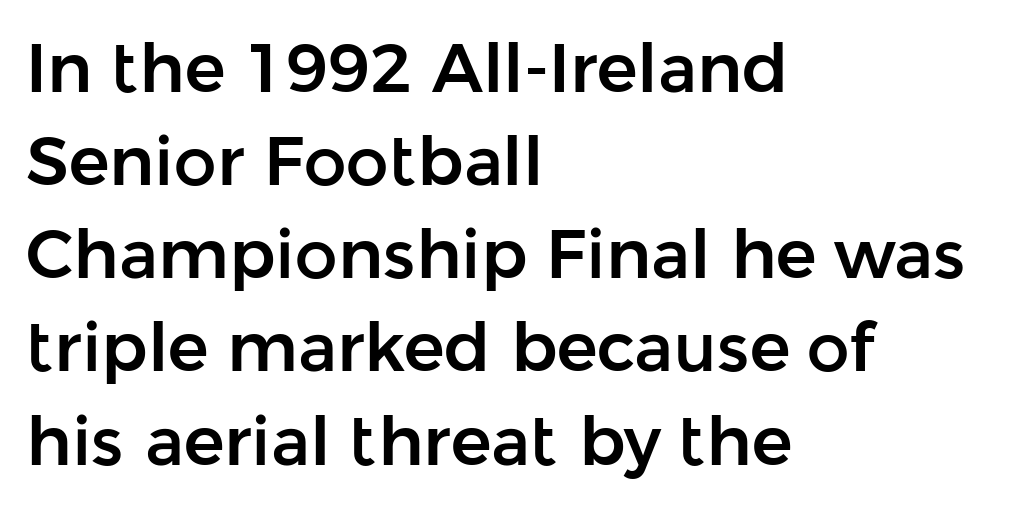
{"serif": "no", "italic": "no", "width": "normal", "stroke_contrast": "low", "x_height": "medium", "monospaced": "no", "underline": "no", "align": "left", "line_spacing": "normal", "line_spacing_ratio": 1.37, "letter_spacing": "normal", "letter_spacing_em": 0.0, "glyph_px": 68}
